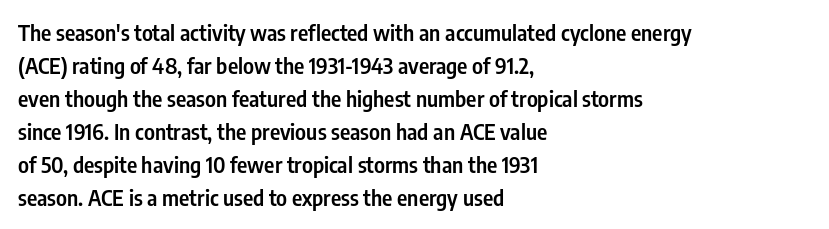
Ascenders rise straight up at ninety degrees. No word sits above an underline. Casual observation: everything's shoved over to the left. Between one letter and the next there's only the usual sliver of space.
